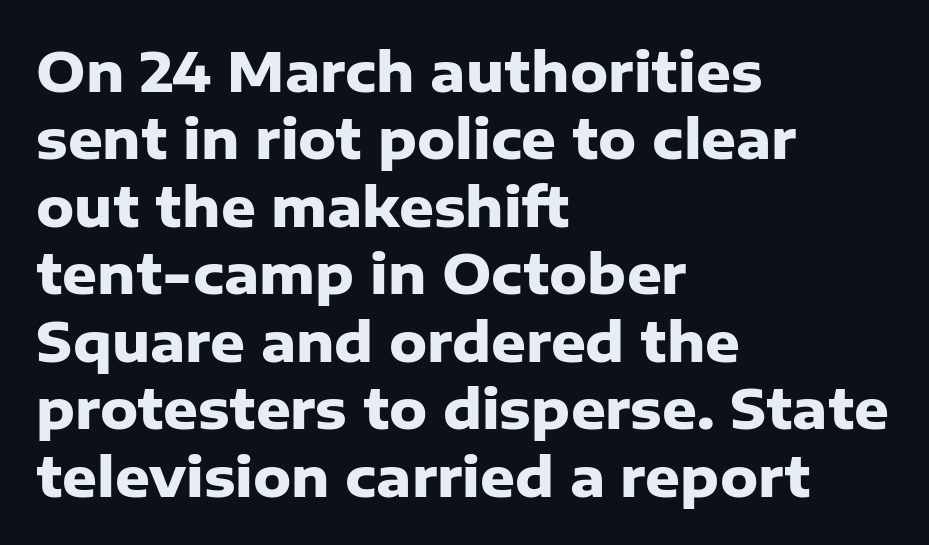
{"serif": "no", "italic": "no", "bold": "yes", "weight": "heavy", "width": "normal", "stroke_contrast": "low", "x_height": "medium", "monospaced": "no", "underline": "no", "align": "left", "line_spacing": "normal", "line_spacing_ratio": 1.25, "letter_spacing": "normal", "letter_spacing_em": 0.0, "glyph_px": 54}
